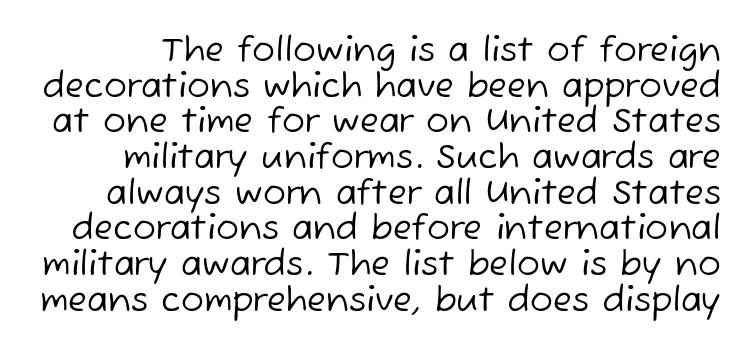
{"serif": "no", "bold": "no", "weight": "regular", "width": "normal", "stroke_contrast": "low", "x_height": "medium", "monospaced": "no", "underline": "no", "line_spacing": "tight", "line_spacing_ratio": 1.05, "letter_spacing": "normal", "letter_spacing_em": 0.0, "glyph_px": 34}
